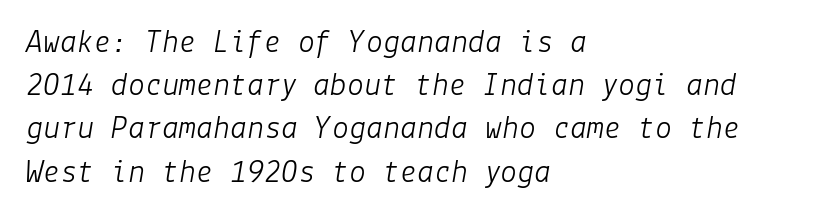
{"italic": "yes", "lean": "right", "slant_degrees": 9, "bold": "no", "weight": "light", "width": "normal", "stroke_contrast": "low", "x_height": "medium", "underline": "no", "align": "left", "line_spacing": "normal", "line_spacing_ratio": 1.27, "letter_spacing": "normal", "letter_spacing_em": 0.0, "glyph_px": 34}
